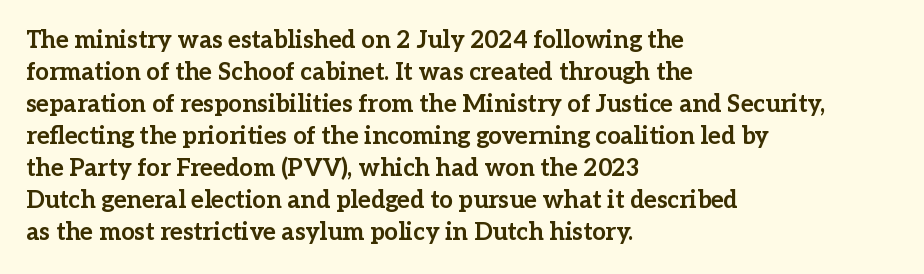
The image shows 24 px bold type, upright; set left-aligned, normal line spacing (1.33x), normal letter spacing, not underlined.
